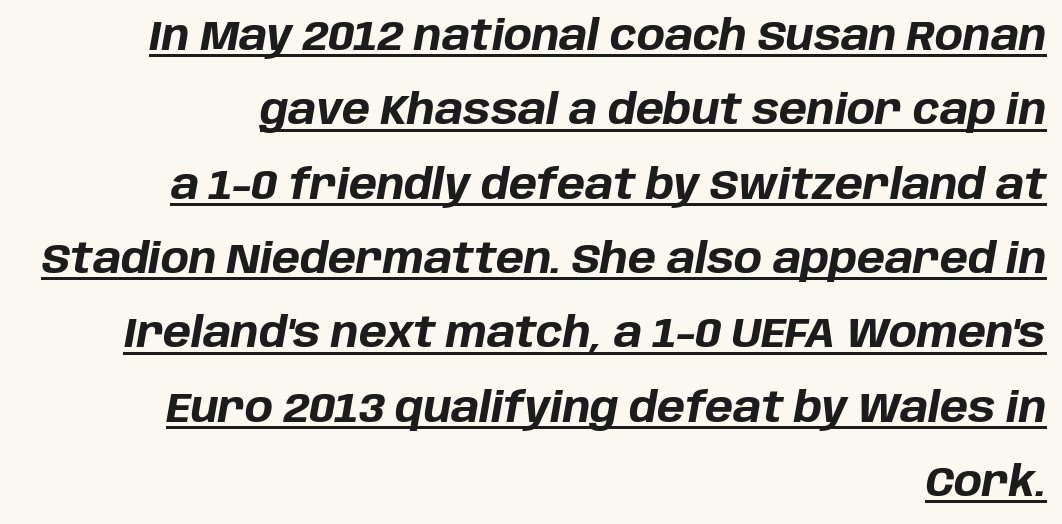
Q: Is the text bold? A: Yes.
Q: Is the text italic (slanted)? A: Yes, it leans right by about 10 degrees.
Q: Is the text underlined? A: Yes.
Q: How is the paragraph aligned? A: Right-aligned.
Q: Is the spacing between letters normal or unusually wide? A: Normal.
Q: Width (condensed, normal, or wide)? A: Normal.
Q: Stroke contrast? A: Low.
Q: x-height? A: Large.
Q: Monospaced? A: No.
